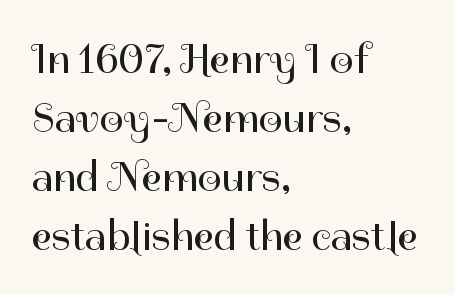
Q: Is the text bold? A: No.
Q: Is the text italic (slanted)? A: No, it is upright.
Q: Is the typeface a serif or a sans-serif typeface? A: Sans-serif.
Q: Is the text underlined? A: No.
Q: How is the paragraph aligned? A: Left-aligned.
Q: Is the spacing between letters normal or unusually wide? A: Normal.
Q: Is the spacing between lines tight, normal or loose? A: Normal.
Q: Width (condensed, normal, or wide)? A: Normal.
Q: Stroke contrast? A: High.
Q: x-height? A: Medium.
Q: Monospaced? A: No.
